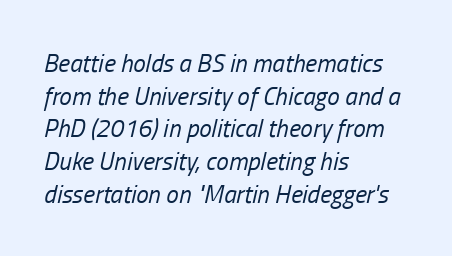
{"italic": "yes", "lean": "right", "slant_degrees": 13, "bold": "no", "underline": "no", "align": "left", "line_spacing": "normal", "line_spacing_ratio": 1.31, "letter_spacing": "normal", "letter_spacing_em": 0.0, "glyph_px": 25}
